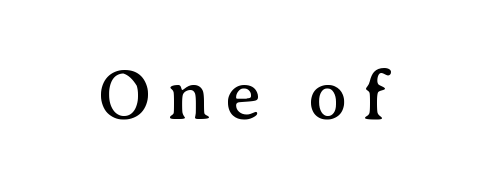
The image shows 72 px serif type, upright; set unusually wide letter spacing (+0.2 em), not underlined; medium stroke contrast and a medium x-height.
